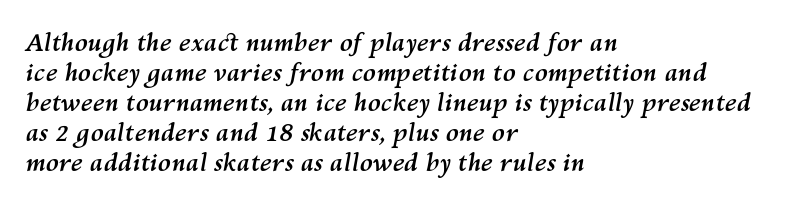
Q: Is the text bold? A: Yes.
Q: Is the text italic (slanted)? A: Yes, it leans right by about 10 degrees.
Q: Is the text underlined? A: No.
Q: How is the paragraph aligned? A: Left-aligned.
Q: Is the spacing between letters normal or unusually wide? A: Normal.
Q: Is the spacing between lines tight, normal or loose? A: Normal.
